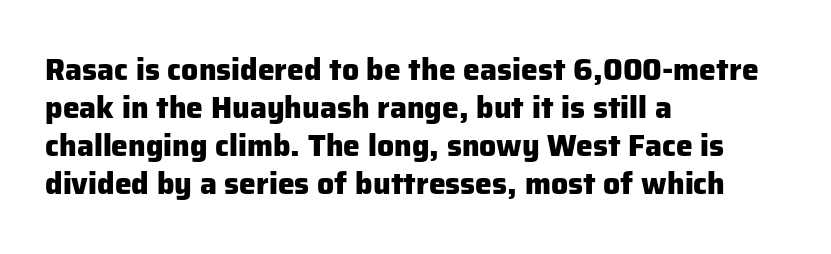
Q: Is the text bold? A: Yes.
Q: Is the text italic (slanted)? A: No, it is upright.
Q: Is the typeface a serif or a sans-serif typeface? A: Sans-serif.
Q: Is the text underlined? A: No.
Q: How is the paragraph aligned? A: Left-aligned.
Q: Is the spacing between letters normal or unusually wide? A: Normal.
Q: Is the spacing between lines tight, normal or loose? A: Normal.
Q: Width (condensed, normal, or wide)? A: Normal.
Q: Stroke contrast? A: Low.
Q: x-height? A: Medium.
Q: Monospaced? A: No.
